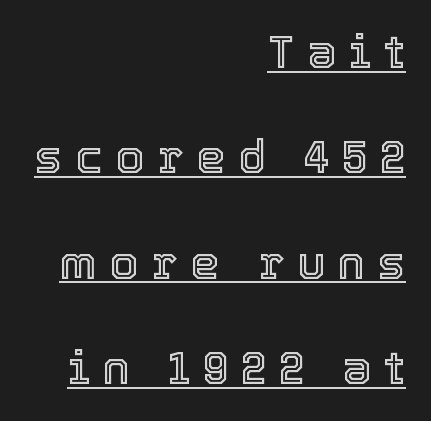
{"italic": "no", "width": "normal", "x_height": "medium", "monospaced": "no", "underline": "yes", "align": "right", "line_spacing": "loose", "line_spacing_ratio": 2.29, "letter_spacing": "wide", "letter_spacing_em": 0.28, "glyph_px": 46}
